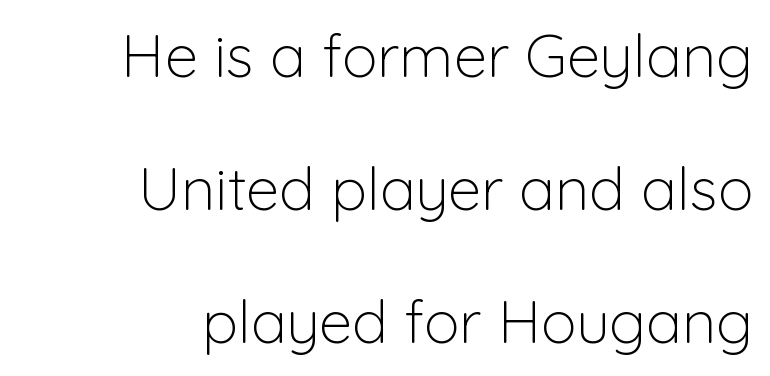
Q: Is the text bold? A: No.
Q: Is the text italic (slanted)? A: No, it is upright.
Q: Is the typeface a serif or a sans-serif typeface? A: Sans-serif.
Q: Is the text underlined? A: No.
Q: How is the paragraph aligned? A: Right-aligned.
Q: Is the spacing between letters normal or unusually wide? A: Normal.
Q: Is the spacing between lines tight, normal or loose? A: Loose.
Q: Width (condensed, normal, or wide)? A: Normal.
Q: Stroke contrast? A: Low.
Q: x-height? A: Medium.
Q: Monospaced? A: No.
